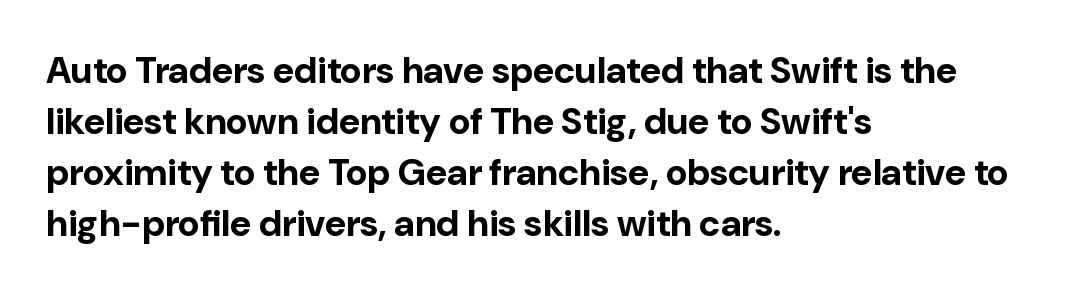
Alignment: flush left. Notice how thick the strokes are: this is what a full bold looks like. Think of a printed novel: that variable character pitch is what you see here. Regular leading. Vertical strokes here are truly vertical.
